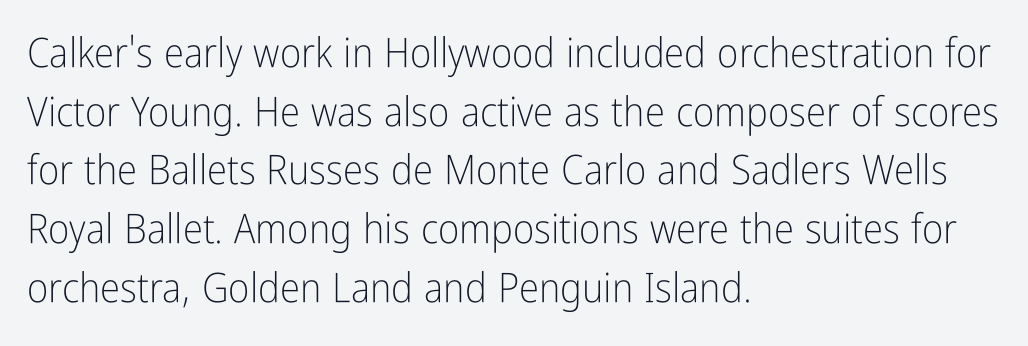
{"serif": "no", "italic": "no", "bold": "no", "weight": "light", "width": "condensed", "stroke_contrast": "low", "x_height": "medium", "monospaced": "no", "underline": "no", "align": "left", "line_spacing": "normal", "line_spacing_ratio": 1.43, "letter_spacing": "normal", "letter_spacing_em": 0.0, "glyph_px": 41}
